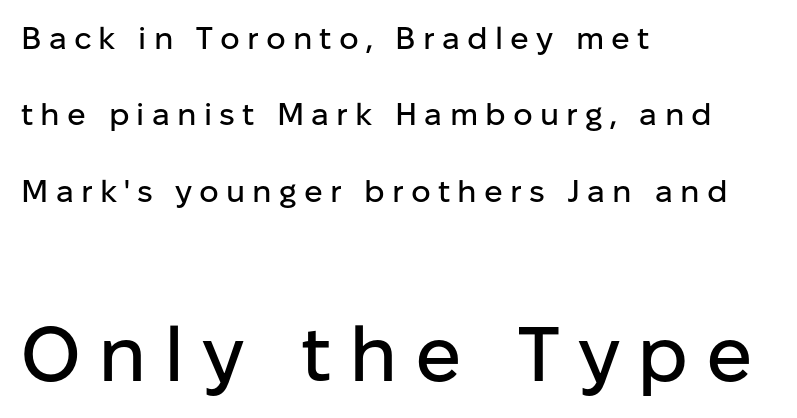
Lines of text with bare space underneath. These lines are rendered in a variable-pitch font. You can tell it's not italic because the verticals are truly vertical. Loosely led — the rows are spread out. The passage shown begins with its smaller block and ends with its larger one. A student would call this left alignment; a typographer would say flush left, rag right.
